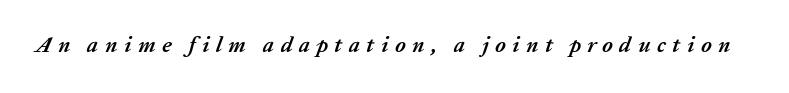
Tracking here is generous; glyphs stand well apart from one another. The font is running at its bold setting. Nobody drew a line under any word here. The rendering applies a slant to the glyphs.
